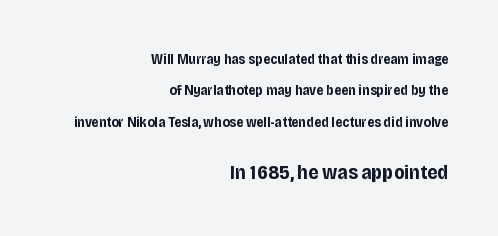
Descenders hang freely into open space. The more generous point size was reserved for the lower chunk. One glance says open: line gaps are wider than usual. The specimen reads as upright at a glance. Inter-character spacing is left at the font's built-in metrics.
